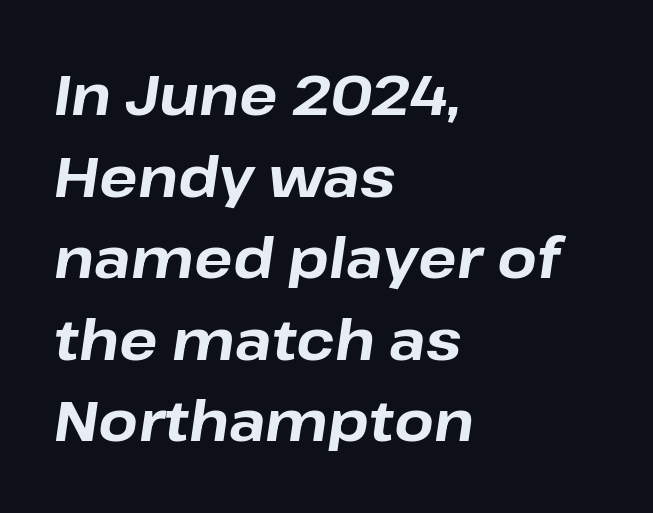
The image shows 57 px bold type, italic (leaning right); set left-aligned, normal line spacing (1.43x), normal letter spacing, not underlined; low stroke contrast and a medium x-height.
